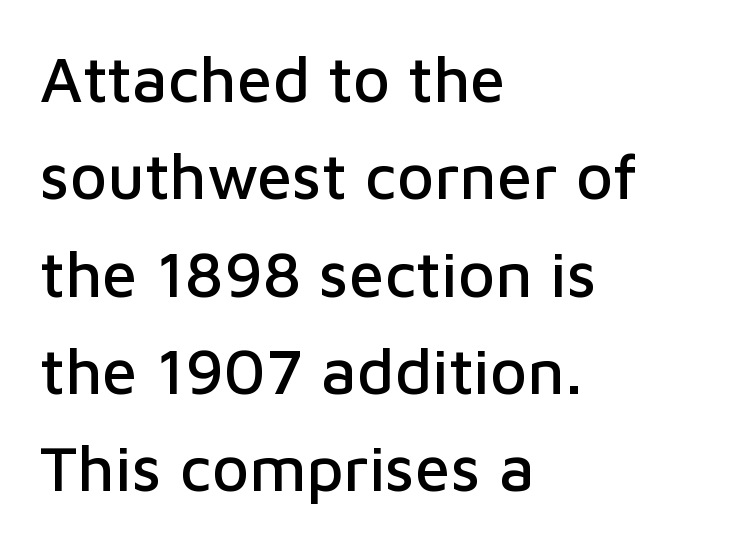
The image shows 64 px sans-serif type, upright; set left-aligned, normal line spacing (1.52x), normal letter spacing, not underlined; low stroke contrast and a medium x-height.
